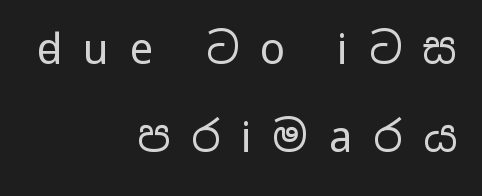
{"serif": "no", "italic": "no", "bold": "no", "weight": "regular", "width": "wide", "stroke_contrast": "low", "x_height": "medium", "monospaced": "no", "underline": "no", "align": "right", "line_spacing": "loose", "line_spacing_ratio": 2.1, "letter_spacing": "wide", "letter_spacing_em": 0.49, "glyph_px": 42}
